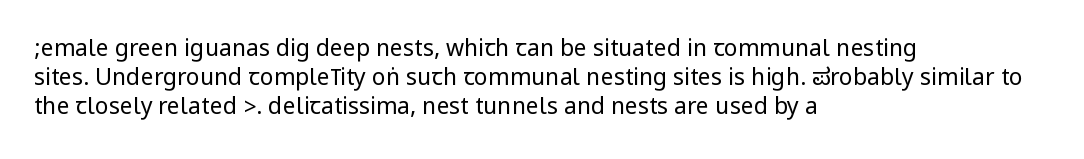
The image shows 23 px text type, upright; set left-aligned, normal line spacing (1.27x), normal letter spacing, not underlined.
